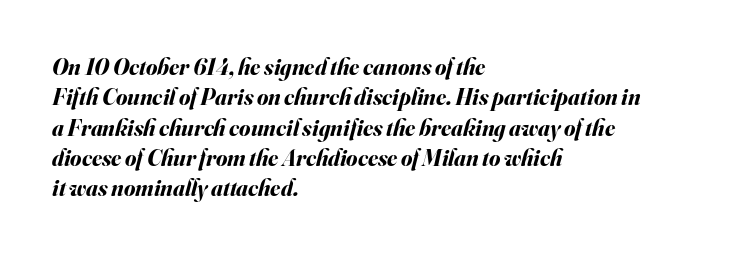
Teacher's note: observe the even left margin — that is flush-left alignment. This is heavy type, rendered in bold. A typesetter would mark this as italic. The space beneath each line is pristine and unruled. Honestly, the letter spacing is just normal — you wouldn't notice it. The vertical gap from one line to the next is medium.
